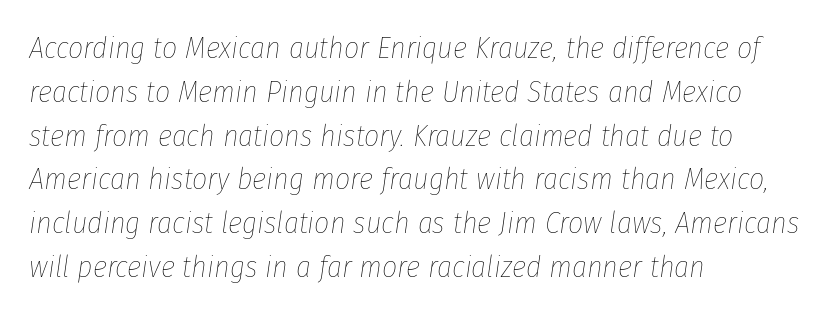
The image shows 30 px thin, condensed type, italic (leaning right); set left-aligned, normal line spacing (1.46x), normal letter spacing, not underlined; low stroke contrast and a medium x-height.
